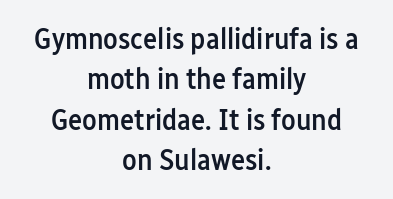
Q: Is the text bold? A: Semi-bold.
Q: Is the text italic (slanted)? A: No, it is upright.
Q: Is the typeface a serif or a sans-serif typeface? A: Sans-serif.
Q: Is the text underlined? A: No.
Q: How is the paragraph aligned? A: Centered.
Q: Is the spacing between letters normal or unusually wide? A: Normal.
Q: Is the spacing between lines tight, normal or loose? A: Normal.
Q: Width (condensed, normal, or wide)? A: Condensed.
Q: Stroke contrast? A: Low.
Q: x-height? A: Medium.
Q: Monospaced? A: No.
